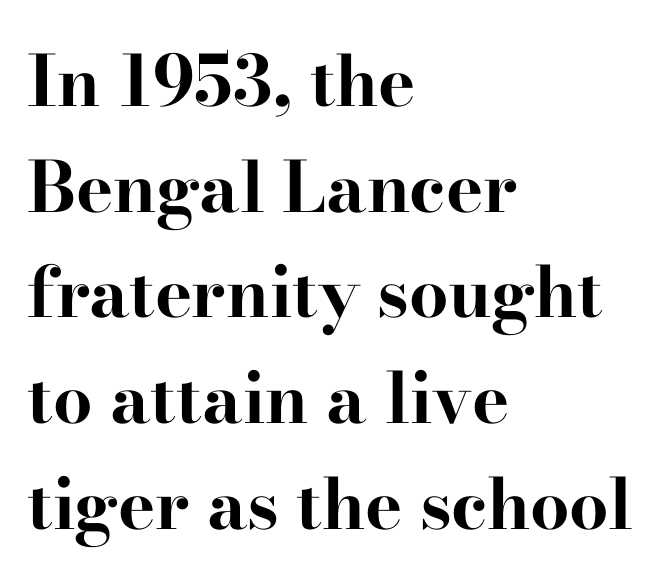
The image shows 70 px bold, wide serif type, upright; set left-aligned, normal line spacing (1.51x), normal letter spacing, not underlined; high stroke contrast and a small x-height.
